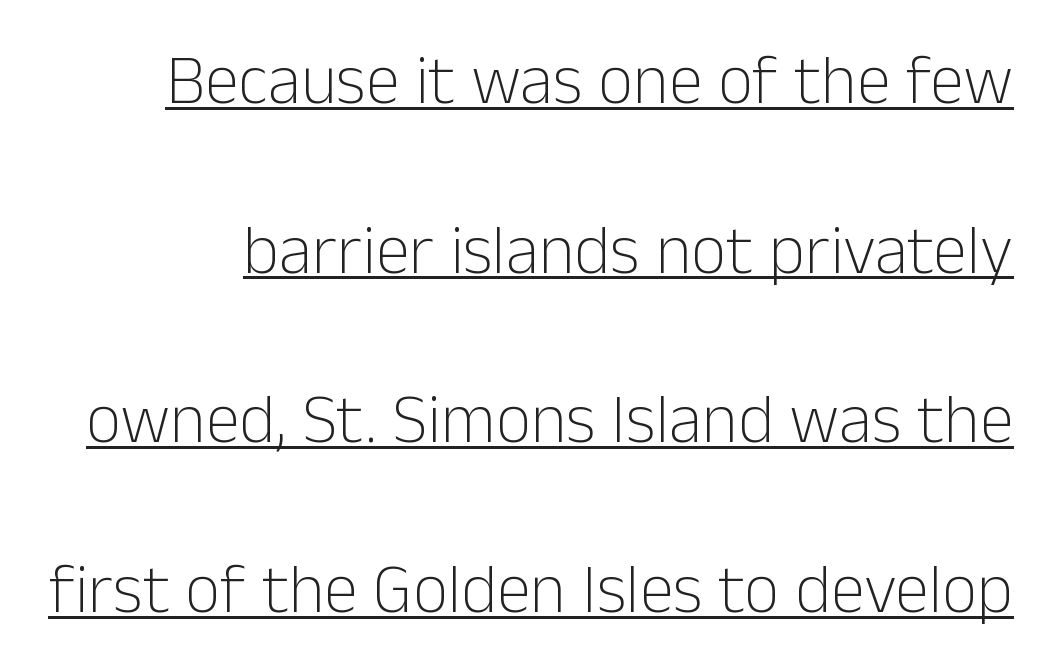
Q: Is the text bold? A: No.
Q: Is the text italic (slanted)? A: No, it is upright.
Q: Is the typeface a serif or a sans-serif typeface? A: Sans-serif.
Q: Is the text underlined? A: Yes.
Q: Is the spacing between letters normal or unusually wide? A: Normal.
Q: Is the spacing between lines tight, normal or loose? A: Loose.
Q: Width (condensed, normal, or wide)? A: Normal.
Q: Stroke contrast? A: Low.
Q: x-height? A: Medium.
Q: Monospaced? A: No.
